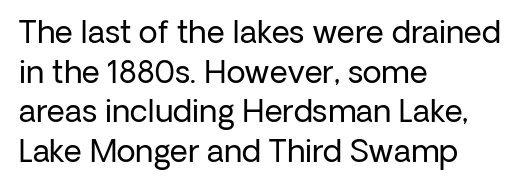
Q: Is the text bold? A: No.
Q: Is the text italic (slanted)? A: No, it is upright.
Q: Is the typeface a serif or a sans-serif typeface? A: Sans-serif.
Q: Is the text underlined? A: No.
Q: How is the paragraph aligned? A: Left-aligned.
Q: Is the spacing between letters normal or unusually wide? A: Normal.
Q: Is the spacing between lines tight, normal or loose? A: Normal.
Q: Width (condensed, normal, or wide)? A: Normal.
Q: Stroke contrast? A: Low.
Q: x-height? A: Medium.
Q: Monospaced? A: No.
